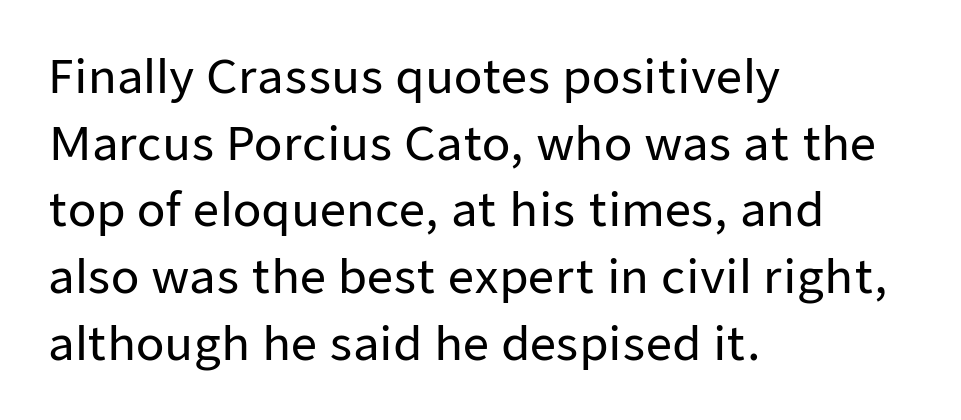
Q: Is the text italic (slanted)? A: No, it is upright.
Q: Is the typeface a serif or a sans-serif typeface? A: Sans-serif.
Q: Is the text underlined? A: No.
Q: How is the paragraph aligned? A: Left-aligned.
Q: Is the spacing between letters normal or unusually wide? A: Normal.
Q: Is the spacing between lines tight, normal or loose? A: Normal.
Q: Width (condensed, normal, or wide)? A: Normal.
Q: Stroke contrast? A: Low.
Q: x-height? A: Medium.
Q: Monospaced? A: No.
